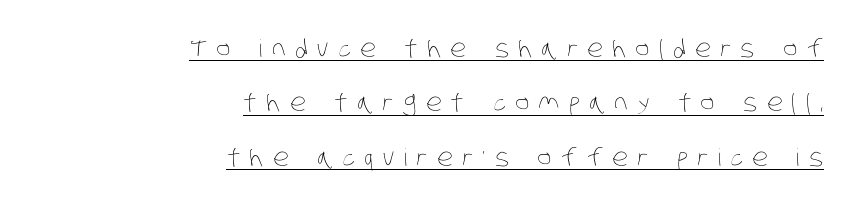
Here the glyphs are tracked loosely, breaking word shapes into spaced letters. The sample's only ornament is a line tracing under the words. Rows of type keep a wide berth in the vertical direction. Short and long lines alike share a common ending point at right. Heaviness? Minimal to ordinary, like unemphasized prose.
